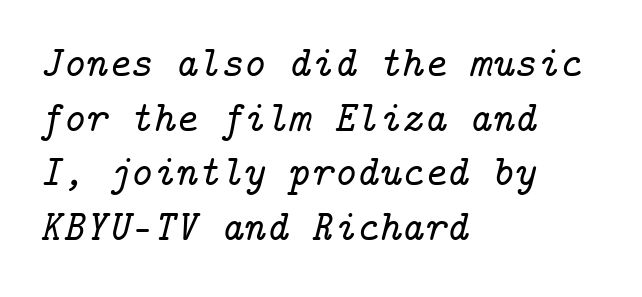
The image shows 43 px serif type, italic (leaning right); set left-aligned, normal line spacing (1.27x), normal letter spacing, not underlined; low stroke contrast and a medium x-height.
